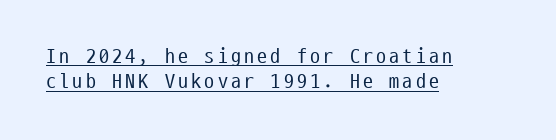
{"italic": "no", "bold": "no", "underline": "yes", "align": "left", "line_spacing": "normal", "line_spacing_ratio": 1.27, "glyph_px": 20}
